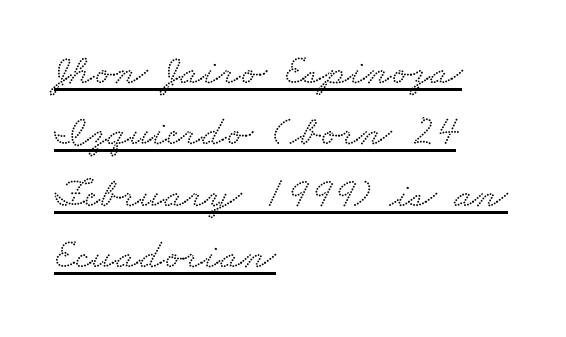
Q: Is the text underlined? A: Yes.
Q: How is the paragraph aligned? A: Left-aligned.
Q: Is the spacing between letters normal or unusually wide? A: Normal.
Q: Is the spacing between lines tight, normal or loose? A: Normal.
Q: Width (condensed, normal, or wide)? A: Wide.
Q: Stroke contrast? A: Low.
Q: x-height? A: Small.
Q: Monospaced? A: No.
